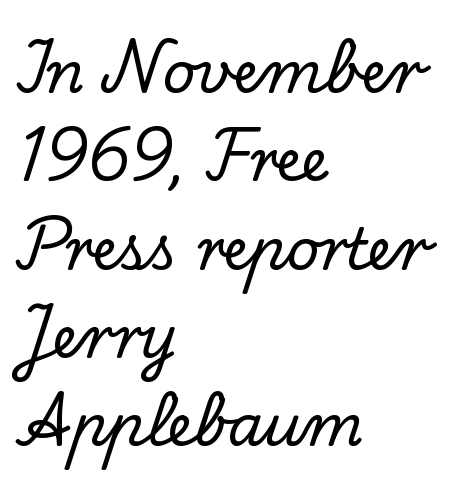
{"serif": "yes", "width": "normal", "stroke_contrast": "low", "x_height": "small", "monospaced": "no", "underline": "no", "align": "left", "line_spacing": "normal", "line_spacing_ratio": 1.55, "letter_spacing": "normal", "letter_spacing_em": 0.0, "glyph_px": 57}
